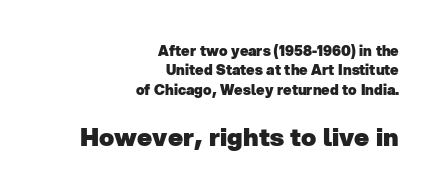
The image shows 25 px bold type; set right-aligned, normal line spacing (1.39x), normal letter spacing, not underlined; the second (bottom) block is 1.79x larger.
